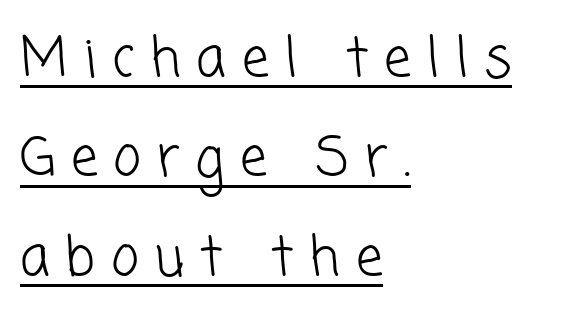
A rule runs beneath these lines of type. Letterform terminals end flat and unadorned throughout the passage. The lines are quadded left. Note the varied advance widths — an 'i' is clearly narrower than an 'm'.
